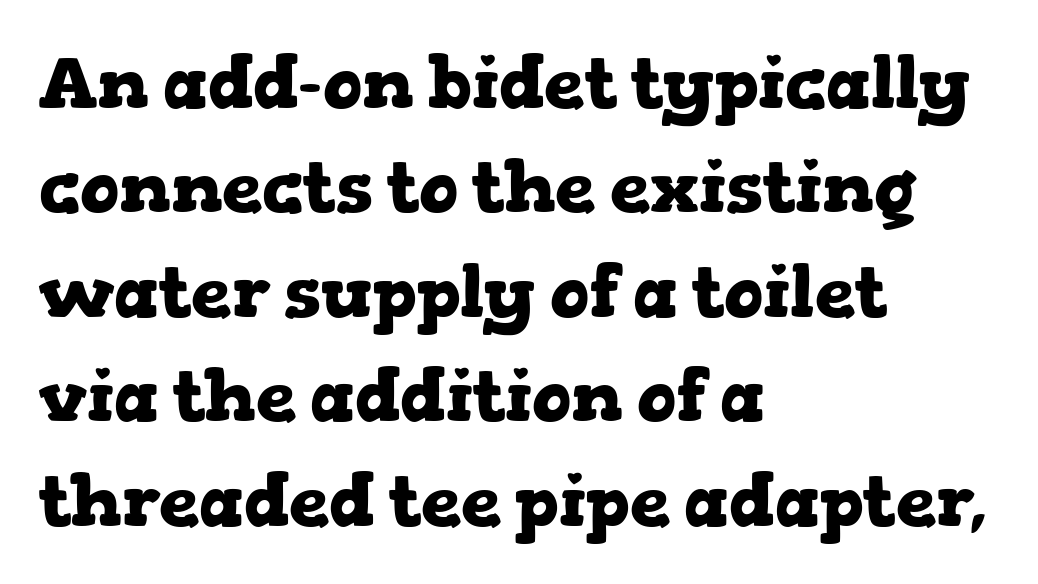
Posture: straight, roman, zero tilt. This block has exactly the height ordinary leading produces. Are there feet on the stems? There are — it's a serif. Words appear dense and cohesive because spacing is normal. Left-aligned paragraph, ragged on the right. Do the characters align in a grid? No, the font is proportional.
